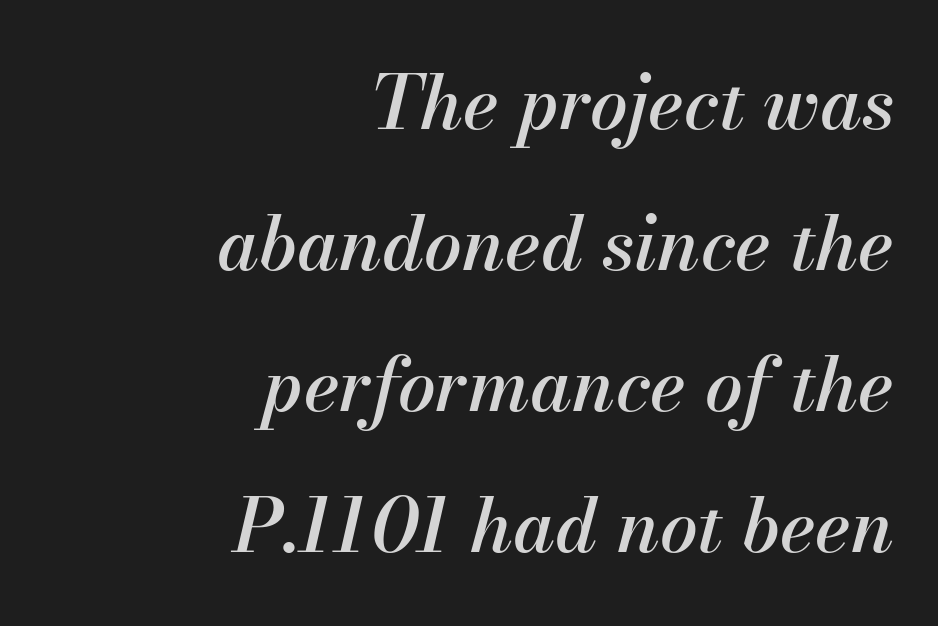
Q: Is the text italic (slanted)? A: Yes, it leans right by about 13 degrees.
Q: Is the text underlined? A: No.
Q: How is the paragraph aligned? A: Right-aligned.
Q: Is the spacing between letters normal or unusually wide? A: Normal.
Q: Width (condensed, normal, or wide)? A: Normal.
Q: Stroke contrast? A: Medium.
Q: x-height? A: Small.
Q: Monospaced? A: No.
